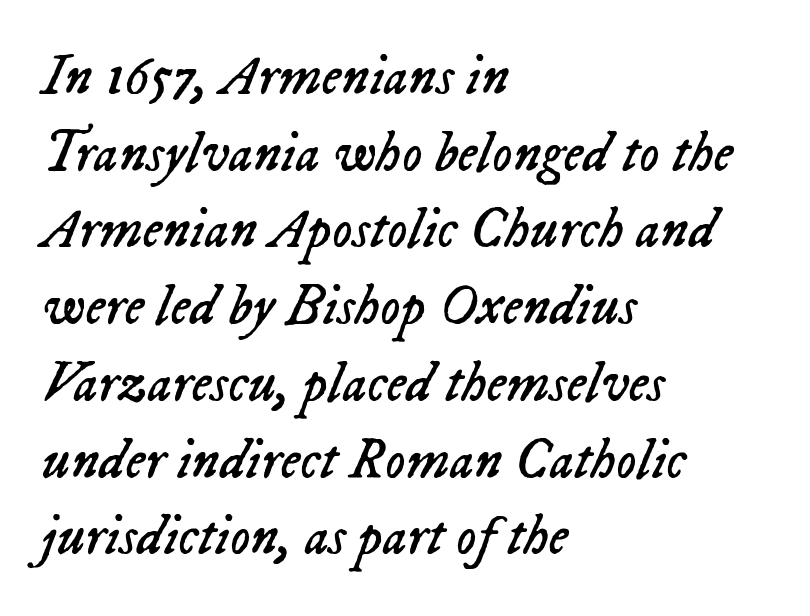
The image shows 56 px regular-weight type, italic (leaning right); set left-aligned, normal line spacing (1.37x), normal letter spacing, not underlined; low stroke contrast and a medium x-height.
